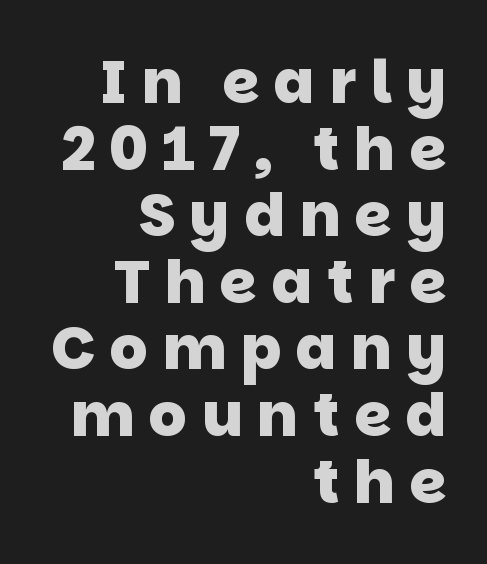
{"serif": "no", "bold": "yes", "weight": "heavy", "width": "normal", "stroke_contrast": "low", "x_height": "large", "monospaced": "no", "underline": "no", "align": "right", "line_spacing": "tight", "line_spacing_ratio": 1.11, "letter_spacing": "wide", "letter_spacing_em": 0.24, "glyph_px": 60}
